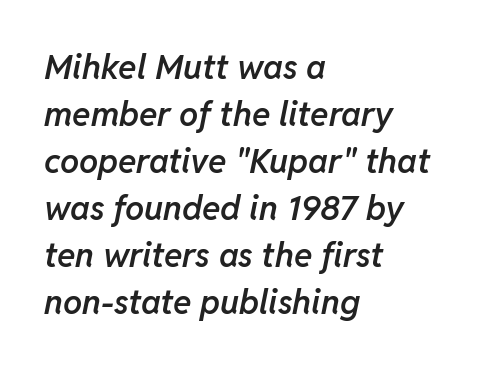
Q: Is the text bold? A: Semi-bold.
Q: Is the text italic (slanted)? A: Yes, it leans right by about 11 degrees.
Q: Is the text underlined? A: No.
Q: How is the paragraph aligned? A: Left-aligned.
Q: Is the spacing between letters normal or unusually wide? A: Normal.
Q: Is the spacing between lines tight, normal or loose? A: Normal.
Q: Width (condensed, normal, or wide)? A: Normal.
Q: Stroke contrast? A: Low.
Q: x-height? A: Medium.
Q: Monospaced? A: No.
